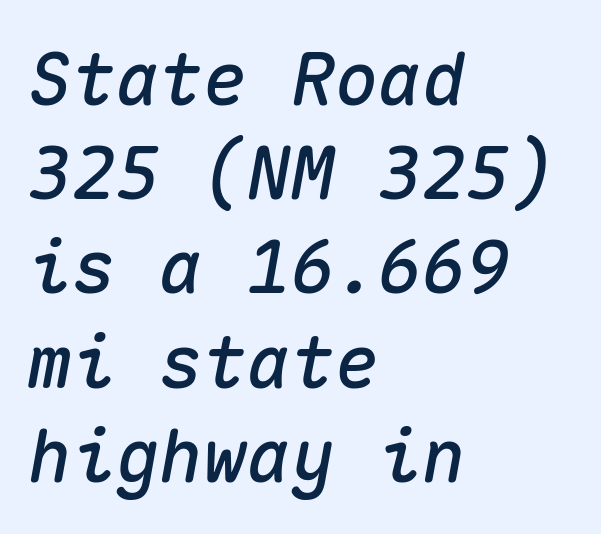
Q: Is the text italic (slanted)? A: Yes, it leans right by about 10 degrees.
Q: Is the text underlined? A: No.
Q: How is the paragraph aligned? A: Left-aligned.
Q: Is the spacing between letters normal or unusually wide? A: Normal.
Q: Is the spacing between lines tight, normal or loose? A: Normal.
Q: Width (condensed, normal, or wide)? A: Normal.
Q: Stroke contrast? A: Medium.
Q: x-height? A: Medium.
Q: Monospaced? A: Yes.
